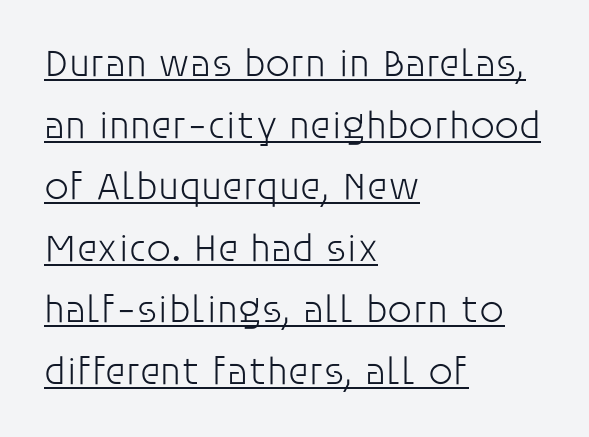
{"serif": "no", "italic": "no", "bold": "no", "weight": "light", "width": "normal", "stroke_contrast": "low", "x_height": "large", "monospaced": "no", "underline": "yes", "align": "left", "line_spacing": "normal", "line_spacing_ratio": 1.58, "letter_spacing": "normal", "letter_spacing_em": 0.0, "glyph_px": 39}
